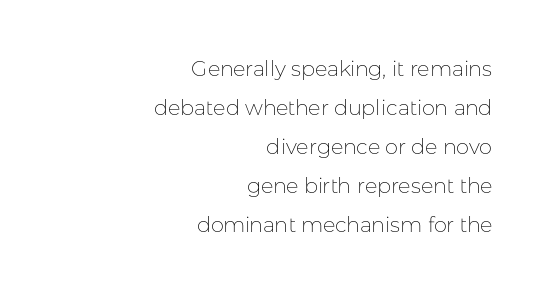
Stroke thickness stays within the range of a standard reading face or lighter. You can tell it's not italic because the verticals are truly vertical. No extra tracking has been applied to these lines. Short and long lines alike share a common ending point at right. The passage shown is not underscored anywhere.
